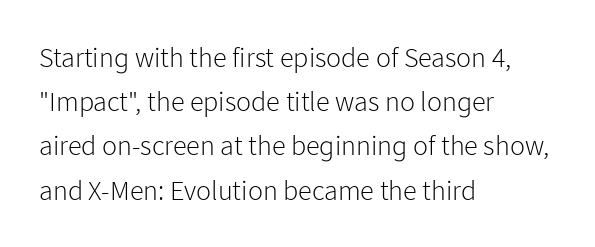
The image shows 28 px light sans-serif type, upright; set left-aligned, normal line spacing (1.58x), normal letter spacing, not underlined; low stroke contrast and a medium x-height.
